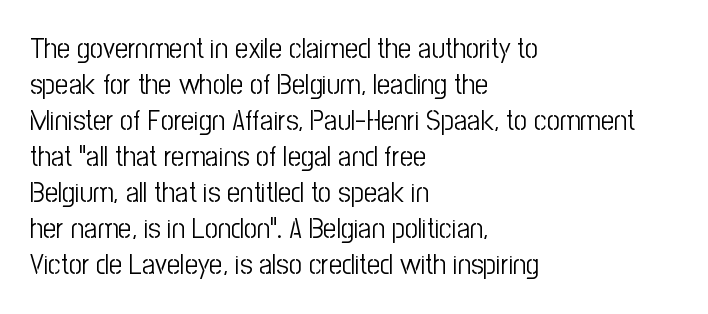
The image shows 29 px light, condensed sans-serif type, upright; set left-aligned, line spacing 1.24x, normal letter spacing, not underlined; low stroke contrast and a medium x-height.
